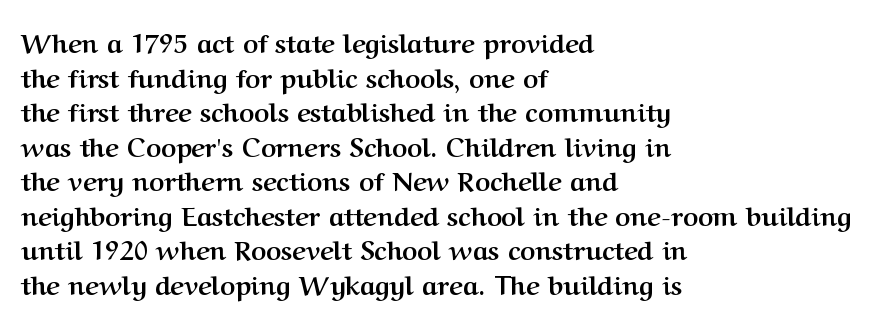
The image shows 26 px bold type, upright; set left-aligned, normal line spacing (1.33x), normal letter spacing, not underlined.
